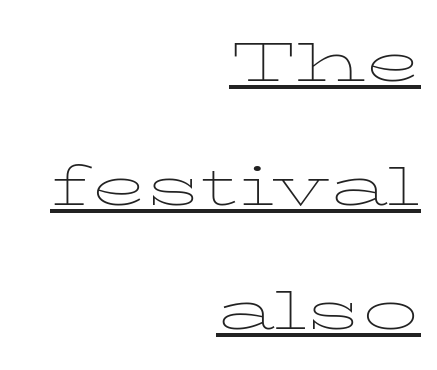
I'd call this a serif setting — the letters wear small feet. Upright lettering throughout. Has an underline been added? It has. No extra tracking has been applied to these lines. No letter is thick-stroked: the sample isn't bold. The ragged edge is on the left, which tells us the setting is flush right.
